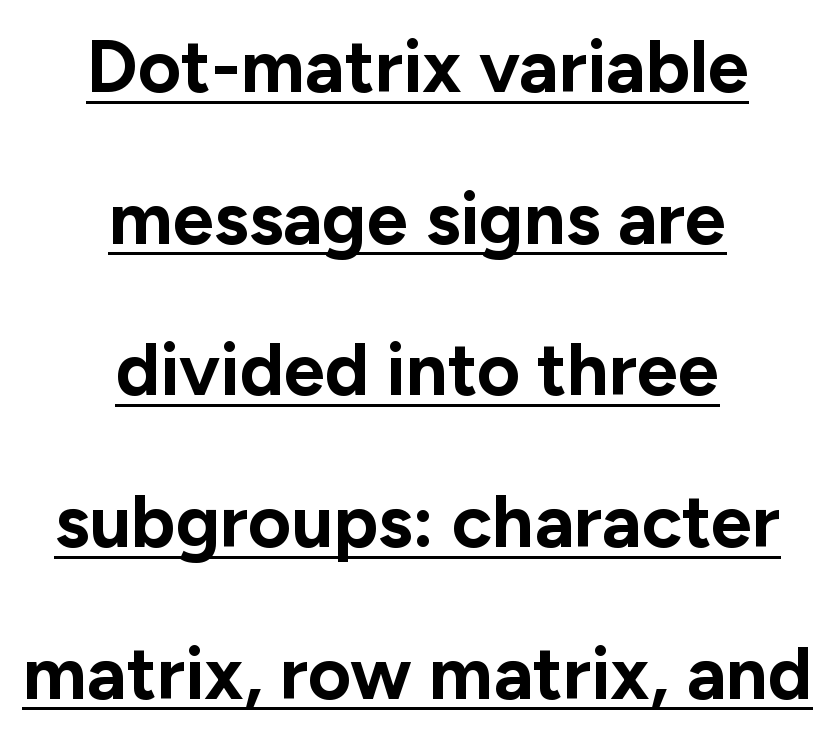
Is this a fixed-width face? No — the glyphs have proportional, varying widths. Regarding serifs, this sample does without them. These lines were composed using upright roman letters. The rag falls on both sides of this text block equally.
